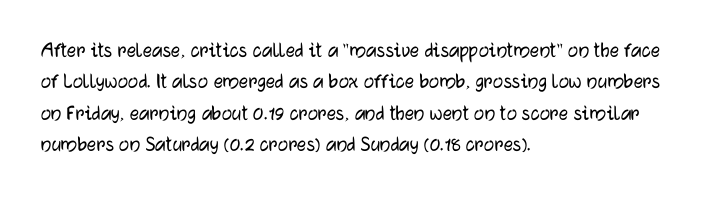
Q: Is the text italic (slanted)? A: No, it is upright.
Q: Is the text underlined? A: No.
Q: How is the paragraph aligned? A: Left-aligned.
Q: Is the spacing between letters normal or unusually wide? A: Normal.
Q: Is the spacing between lines tight, normal or loose? A: Normal.
